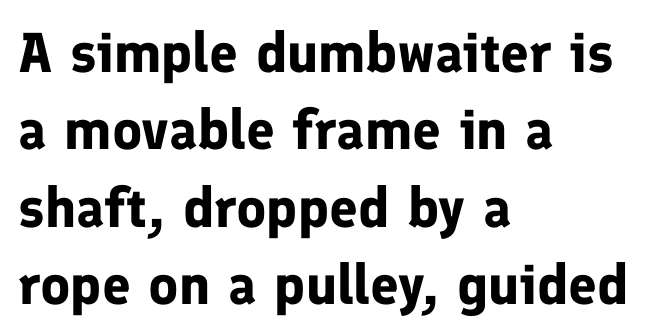
Q: Is the text bold? A: Yes.
Q: Is the text italic (slanted)? A: No, it is upright.
Q: Is the typeface a serif or a sans-serif typeface? A: Sans-serif.
Q: Is the text underlined? A: No.
Q: How is the paragraph aligned? A: Left-aligned.
Q: Is the spacing between letters normal or unusually wide? A: Normal.
Q: Is the spacing between lines tight, normal or loose? A: Normal.
Q: Width (condensed, normal, or wide)? A: Normal.
Q: Stroke contrast? A: Low.
Q: x-height? A: Medium.
Q: Monospaced? A: No.
